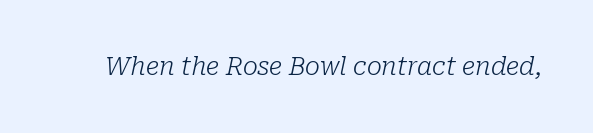
The image shows 25 px text type, italic (leaning right); set normal letter spacing, not underlined.
